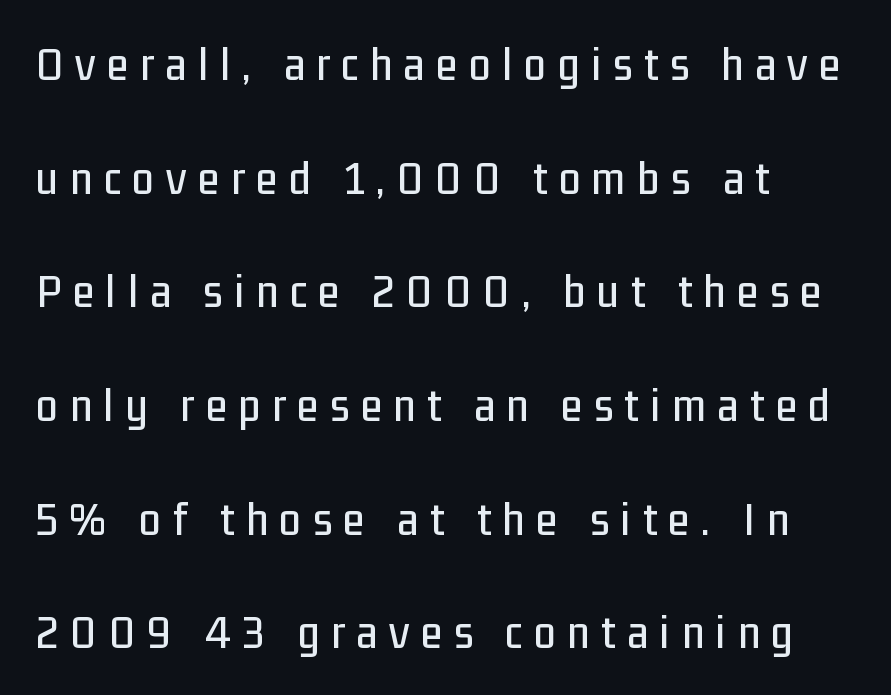
Q: Is the text italic (slanted)? A: No, it is upright.
Q: Is the typeface a serif or a sans-serif typeface? A: Sans-serif.
Q: Is the text underlined? A: No.
Q: How is the paragraph aligned? A: Left-aligned.
Q: Is the spacing between letters normal or unusually wide? A: Unusually wide.
Q: Is the spacing between lines tight, normal or loose? A: Loose.
Q: Width (condensed, normal, or wide)? A: Condensed.
Q: Stroke contrast? A: Low.
Q: x-height? A: Medium.
Q: Monospaced? A: No.
